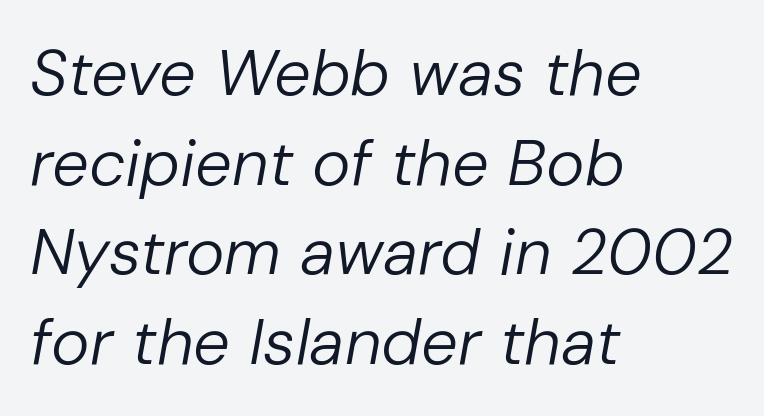
The image shows 65 px regular-weight type, italic (leaning right); set left-aligned, normal line spacing (1.38x), normal letter spacing, not underlined; low stroke contrast and a medium x-height.
